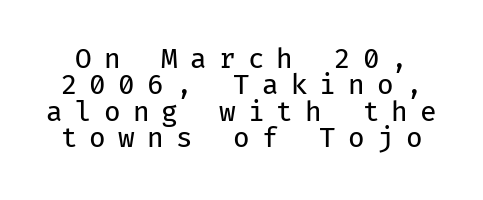
{"italic": "no", "bold": "no", "underline": "no", "line_spacing": "tight", "line_spacing_ratio": 0.98, "letter_spacing": "wide", "letter_spacing_em": 0.45, "glyph_px": 27}
